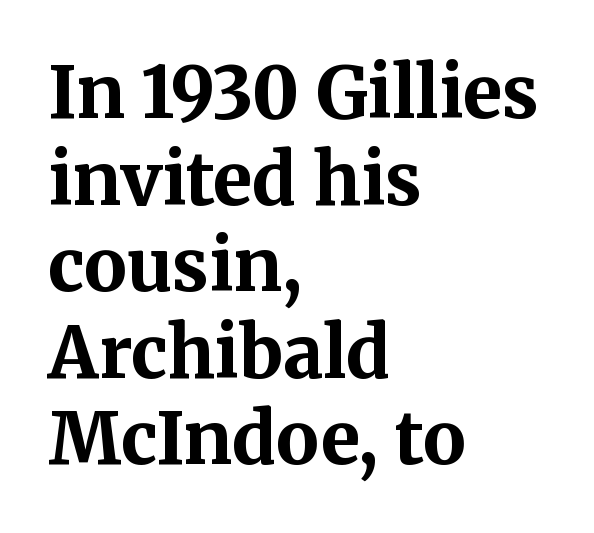
The gaps between neighbouring characters are ordinary and unremarkable. Note the varied advance widths — an 'i' is clearly narrower than an 'm'. Students, this is bold: see how much ink each stroke carries. To sum up the face: it has serifs. Glance below the letters and you will spot only blank space.
